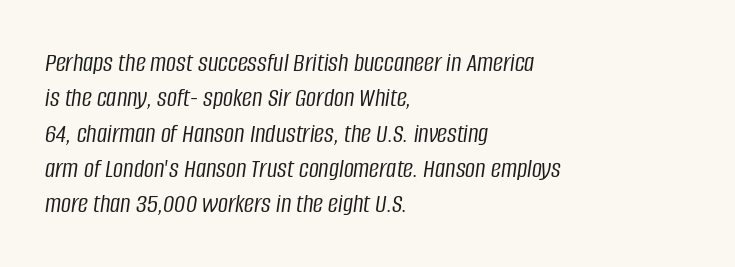
Q: Is the text bold? A: No.
Q: Is the text italic (slanted)? A: Yes, it leans right by about 8 degrees.
Q: Is the text underlined? A: No.
Q: How is the paragraph aligned? A: Left-aligned.
Q: Is the spacing between letters normal or unusually wide? A: Normal.
Q: Is the spacing between lines tight, normal or loose? A: Normal.
Q: Width (condensed, normal, or wide)? A: Condensed.
Q: Stroke contrast? A: Low.
Q: x-height? A: Large.
Q: Monospaced? A: No.
